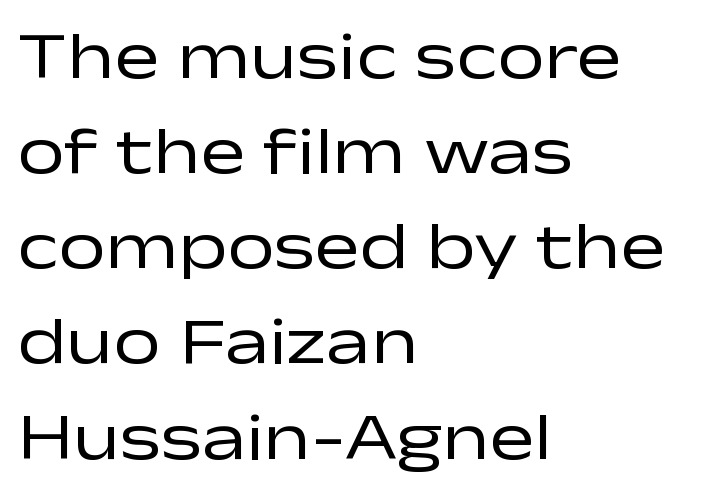
{"serif": "no", "italic": "no", "bold": "no", "weight": "regular", "width": "wide", "stroke_contrast": "low", "x_height": "medium", "monospaced": "no", "underline": "no", "align": "left", "line_spacing": "normal", "line_spacing_ratio": 1.42, "letter_spacing": "normal", "letter_spacing_em": 0.0, "glyph_px": 67}
